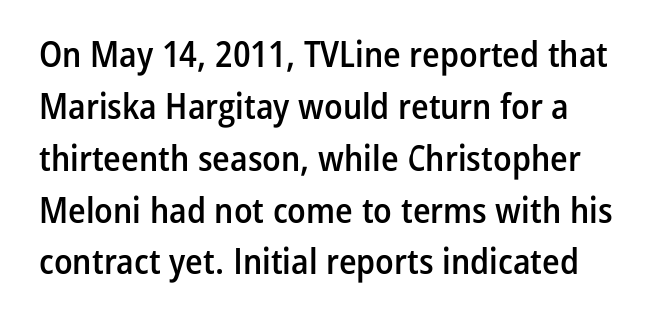
{"serif": "no", "italic": "no", "bold": "semi", "weight": "semibold", "width": "condensed", "stroke_contrast": "low", "x_height": "medium", "monospaced": "no", "underline": "no", "line_spacing": "normal", "line_spacing_ratio": 1.44, "letter_spacing": "normal", "letter_spacing_em": 0.0, "glyph_px": 36}
